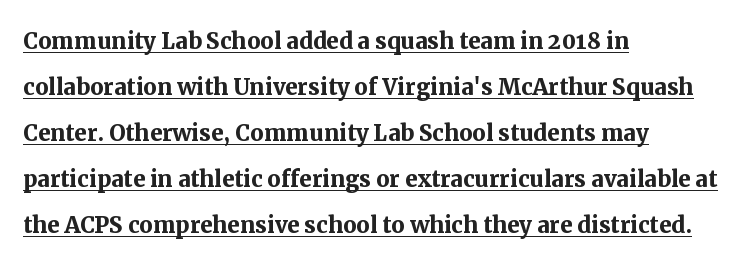
{"serif": "yes", "italic": "no", "bold": "yes", "weight": "semibold", "width": "normal", "stroke_contrast": "medium", "x_height": "medium", "monospaced": "no", "underline": "yes", "align": "left", "line_spacing": "normal", "line_spacing_ratio": 1.53, "letter_spacing": "normal", "letter_spacing_em": 0.0, "glyph_px": 30}
